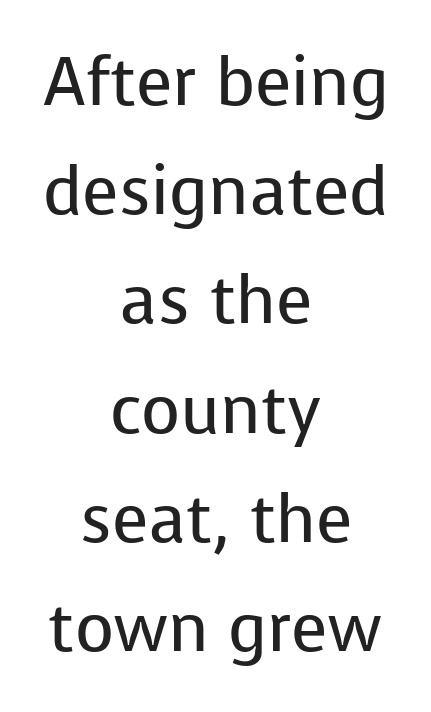
Q: Is the text bold? A: No.
Q: Is the text italic (slanted)? A: No, it is upright.
Q: Is the typeface a serif or a sans-serif typeface? A: Sans-serif.
Q: Is the text underlined? A: No.
Q: How is the paragraph aligned? A: Centered.
Q: Is the spacing between letters normal or unusually wide? A: Normal.
Q: Is the spacing between lines tight, normal or loose? A: Normal.
Q: Width (condensed, normal, or wide)? A: Normal.
Q: Stroke contrast? A: Low.
Q: x-height? A: Medium.
Q: Monospaced? A: No.
